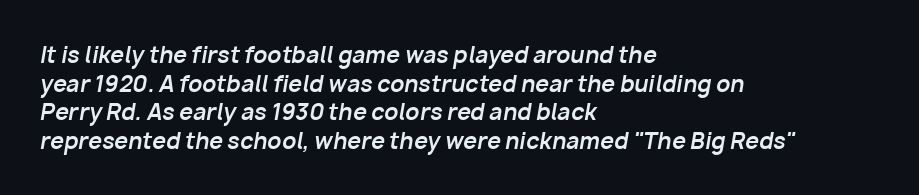
Q: Is the text bold? A: Yes.
Q: Is the text italic (slanted)? A: Yes, it leans right by about 10 degrees.
Q: Is the text underlined? A: No.
Q: How is the paragraph aligned? A: Left-aligned.
Q: Is the spacing between letters normal or unusually wide? A: Normal.
Q: Is the spacing between lines tight, normal or loose? A: Normal.
